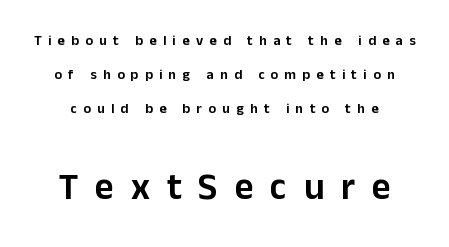
The image shows 37 px sans-serif type, upright; set loose line spacing (2.42x), unusually wide letter spacing (+0.45 em), not underlined; the second (bottom) block is 2.64x larger; low stroke contrast and a medium x-height.
